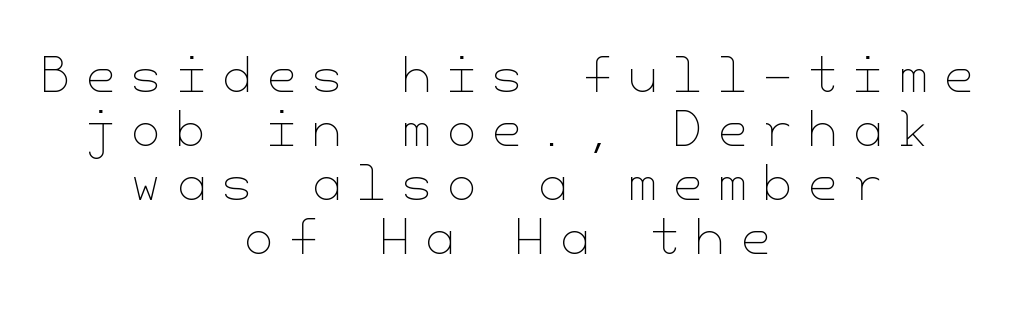
What stands out about the letter spacing? Its width — letters are far apart. Nobody drew a line under any word here. This is the regular roman posture of the typeface. These lines stack symmetrically, like a column narrowing and widening about its center. Weight class: somewhere from thin through regular.
